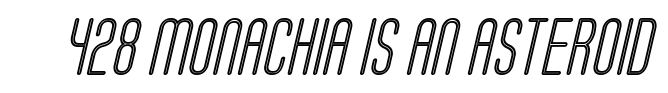
Look at the tracking — it's just the regular setting, nothing added. Each row of text sits above clean, open space. This sample has the flowing, uneven cadence of proportional lettering.
